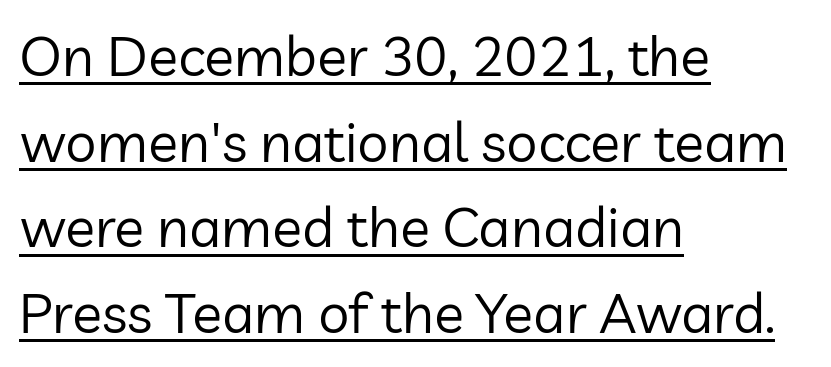
The image shows 56 px regular-weight sans-serif type, upright; set left-aligned, normal line spacing (1.53x), normal letter spacing, underlined; low stroke contrast and a medium x-height.
